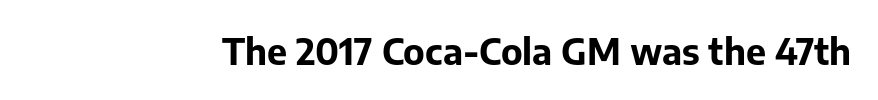
The image shows 36 px bold sans-serif type, upright; set normal letter spacing, not underlined; low stroke contrast and a medium x-height.
